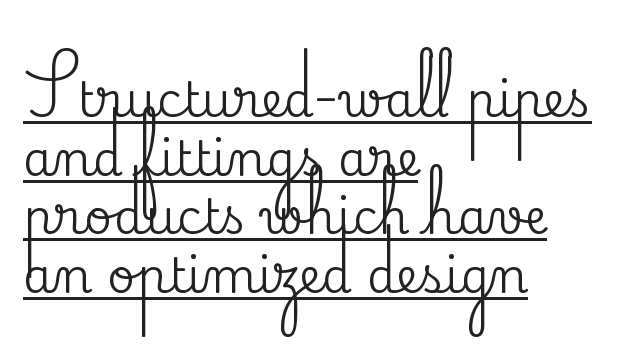
The image shows 48 px serif type, upright; set left-aligned, line spacing 1.22x, normal letter spacing, underlined; medium stroke contrast and a small x-height.
